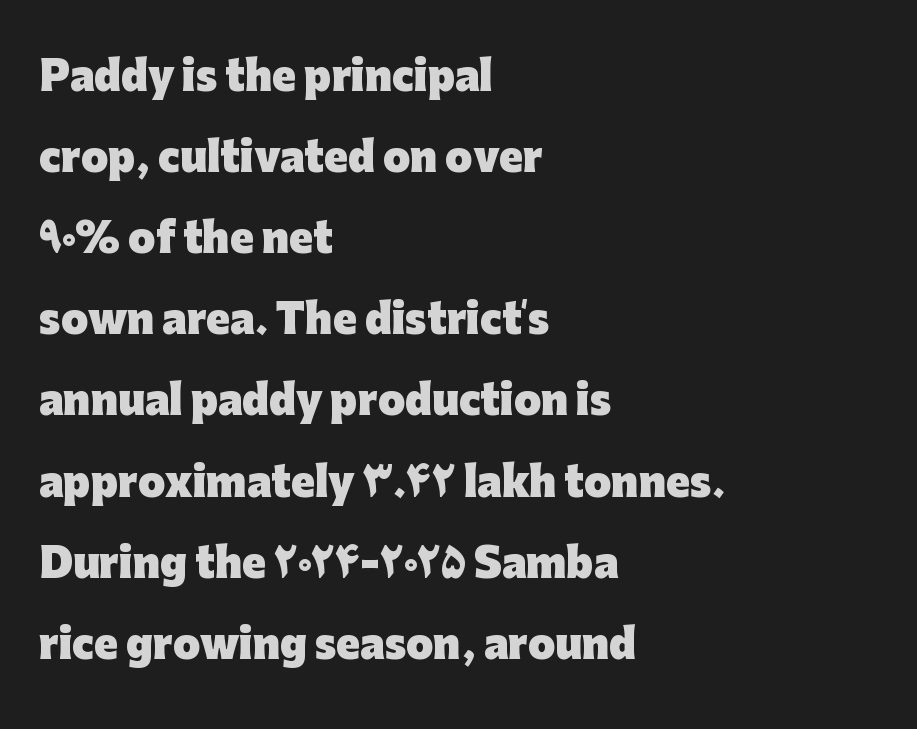
Horizontal bands of white between lines are thick stripes. Notice how the stems are strictly vertical — no italics here. The gaps between neighbouring characters are ordinary and unremarkable. Typographically, this falls in the sans-serif category. Reading down the block, your eye returns to a fixed left position each line. How heavy is the stroke? Heavy — this is a bold.
